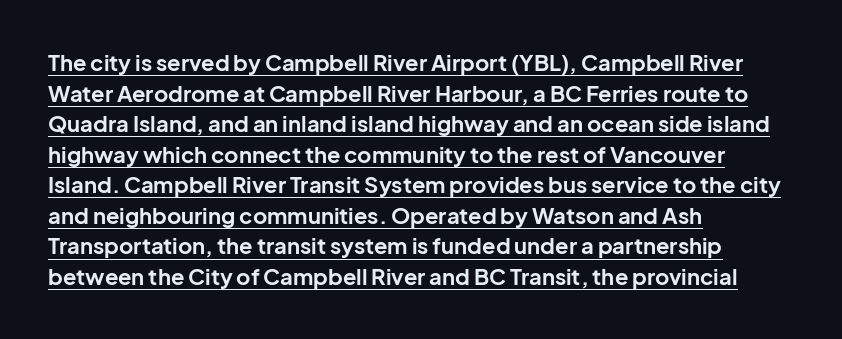
{"italic": "no", "bold": "yes", "underline": "yes", "align": "left", "line_spacing": "normal", "line_spacing_ratio": 1.39, "letter_spacing": "normal", "letter_spacing_em": 0.0, "glyph_px": 22}
